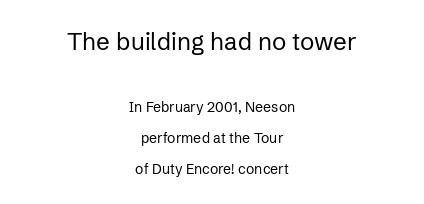
The image shows 24 px text type, upright; set centered, loose line spacing (2.2x), normal letter spacing, not underlined; the first (top) block is 1.71x larger.
